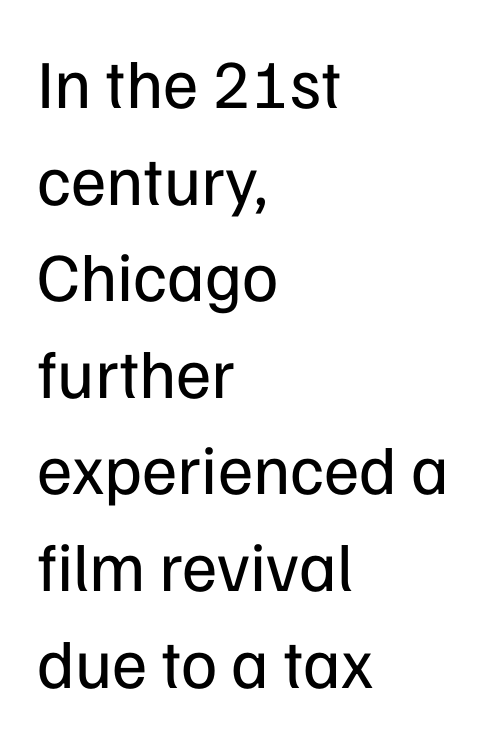
The image shows 69 px regular-weight sans-serif type, upright; set left-aligned, normal line spacing (1.4x), normal letter spacing, not underlined; low stroke contrast and a medium x-height.
